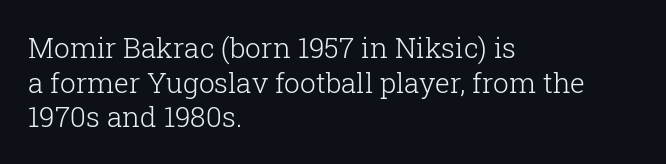
Q: Is the text bold? A: No.
Q: Is the text italic (slanted)? A: No, it is upright.
Q: Is the typeface a serif or a sans-serif typeface? A: Serif.
Q: Is the text underlined? A: No.
Q: How is the paragraph aligned? A: Left-aligned.
Q: Is the spacing between letters normal or unusually wide? A: Normal.
Q: Width (condensed, normal, or wide)? A: Normal.
Q: Stroke contrast? A: Low.
Q: x-height? A: Medium.
Q: Monospaced? A: No.
